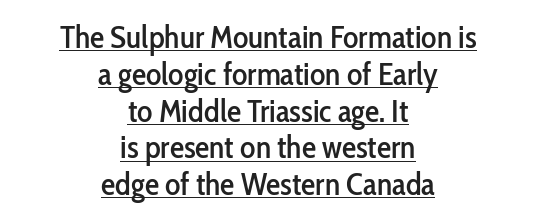
The image shows 32 px condensed sans-serif type, upright; set centered, tight line spacing (1.15x), normal letter spacing, underlined; low stroke contrast and a medium x-height.
